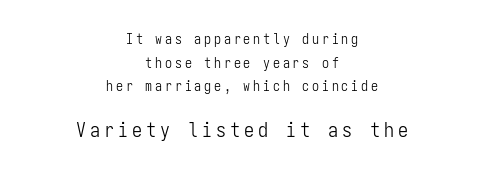
{"italic": "no", "bold": "no", "underline": "no", "align": "center", "line_spacing": "normal", "line_spacing_ratio": 1.68, "letter_spacing": "wide", "letter_spacing_em": 0.2, "larger_block": "second", "size_ratio": 1.43, "glyph_px": 20}
